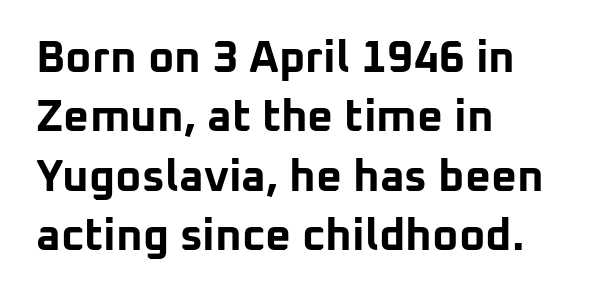
{"serif": "no", "italic": "no", "bold": "yes", "weight": "bold", "width": "normal", "stroke_contrast": "low", "x_height": "medium", "monospaced": "no", "underline": "no", "align": "left", "line_spacing": "normal", "line_spacing_ratio": 1.32, "letter_spacing": "normal", "letter_spacing_em": 0.0, "glyph_px": 45}
